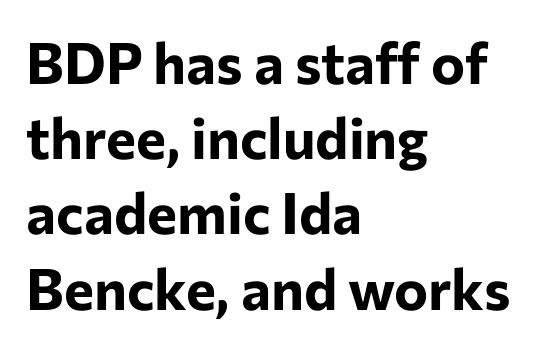
The image shows 57 px bold sans-serif type, upright; set left-aligned, normal line spacing (1.32x), normal letter spacing, not underlined; low stroke contrast and a medium x-height.
